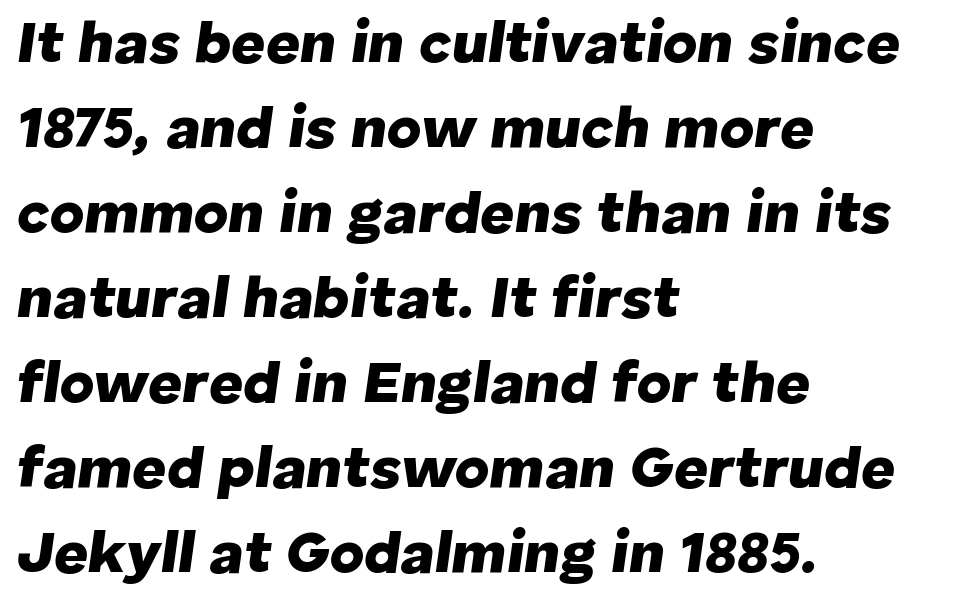
Quick note: underline off. The horizontal fit of the characters is conventional and even. One glance says typical: line gaps are just what's usual. The face used here is proportionally spaced, like ordinary book or web type. Is the type slanted? Yes — the strokes lean at a clear angle. The typesetting leans heavy: a genuine bold.
